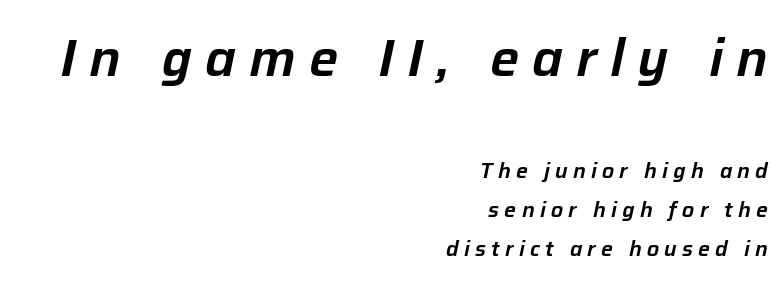
{"italic": "yes", "lean": "right", "slant_degrees": 12, "width": "normal", "stroke_contrast": "low", "x_height": "medium", "monospaced": "no", "underline": "no", "align": "right", "line_spacing_ratio": 1.86, "letter_spacing": "wide", "letter_spacing_em": 0.25, "larger_block": "first", "size_ratio": 2.48, "glyph_px": 52}
